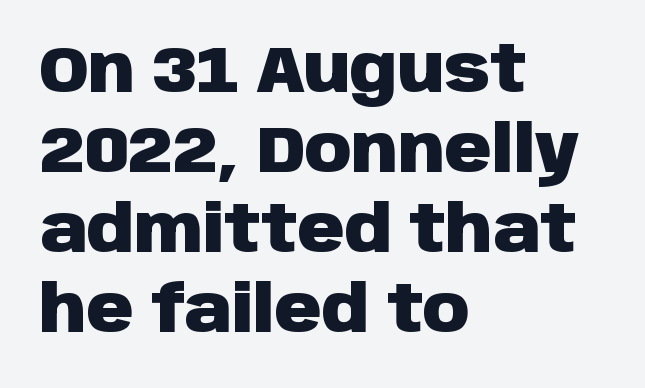
The image shows 65 px heavy sans-serif type, upright; set left-aligned, line spacing 1.23x, normal letter spacing, not underlined; low stroke contrast and a large x-height.
